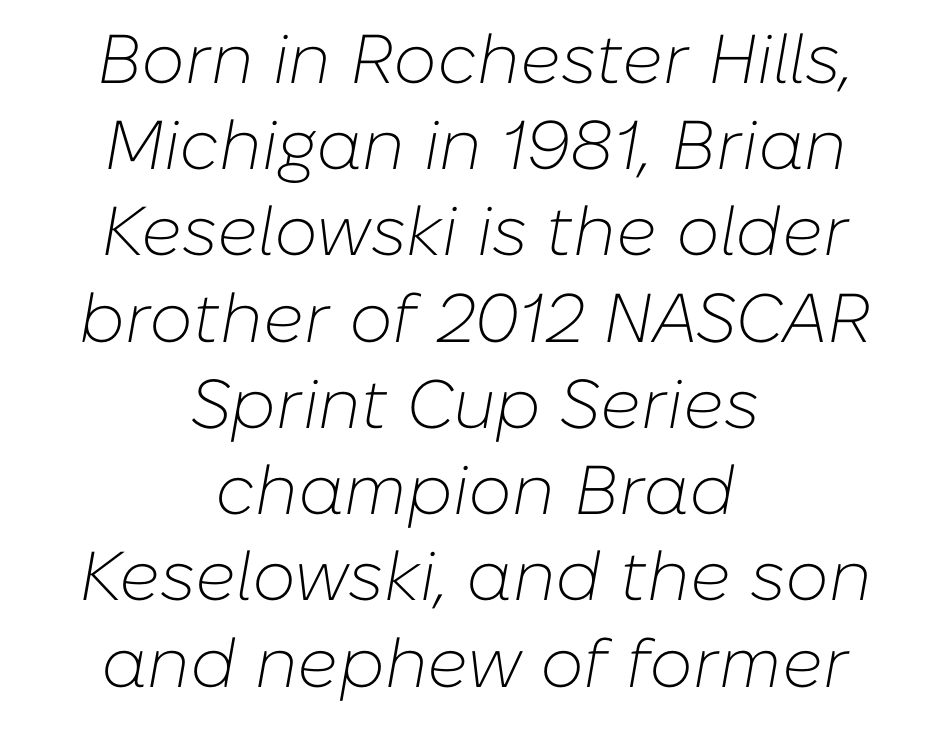
Q: Is the text bold? A: No.
Q: Is the text italic (slanted)? A: Yes, it leans right by about 10 degrees.
Q: Is the text underlined? A: No.
Q: How is the paragraph aligned? A: Centered.
Q: Is the spacing between letters normal or unusually wide? A: Normal.
Q: Is the spacing between lines tight, normal or loose? A: Normal.
Q: Width (condensed, normal, or wide)? A: Normal.
Q: Stroke contrast? A: Low.
Q: x-height? A: Medium.
Q: Monospaced? A: No.
